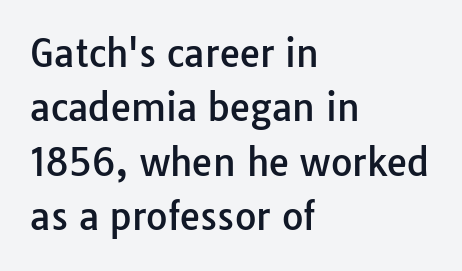
{"serif": "no", "italic": "no", "width": "normal", "stroke_contrast": "low", "x_height": "medium", "monospaced": "no", "underline": "no", "align": "left", "line_spacing": "normal", "line_spacing_ratio": 1.47, "letter_spacing": "normal", "letter_spacing_em": 0.0, "glyph_px": 37}
